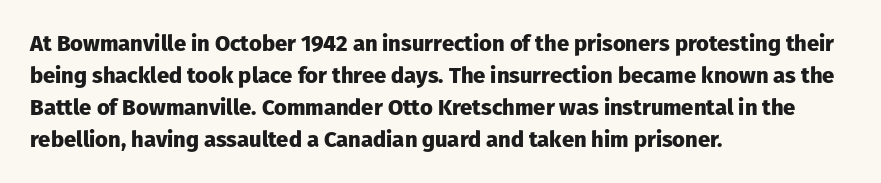
The image shows 22 px bold type, upright; set left-aligned, normal line spacing (1.45x), normal letter spacing, not underlined.
